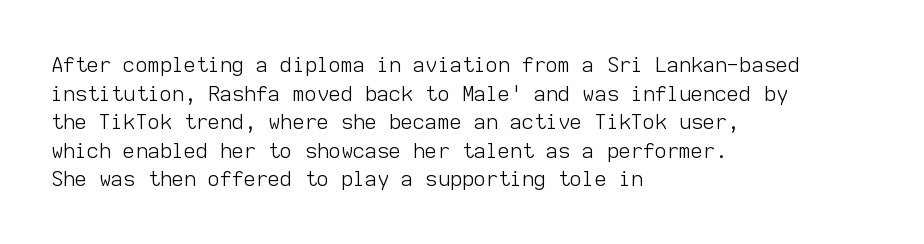
The image shows 21 px text type, upright; set left-aligned, normal line spacing (1.36x), normal letter spacing, not underlined.
